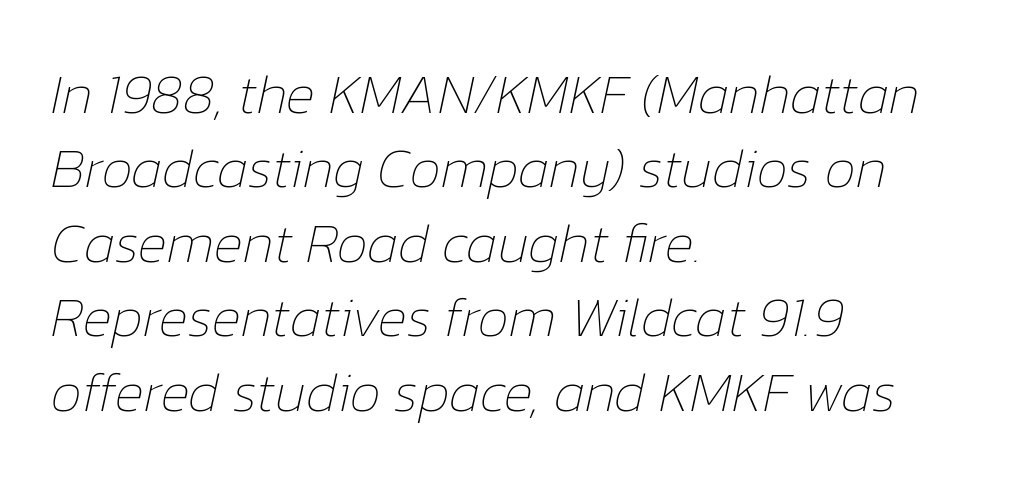
{"italic": "yes", "lean": "right", "slant_degrees": 12, "bold": "no", "weight": "thin", "width": "normal", "stroke_contrast": "low", "x_height": "medium", "monospaced": "no", "underline": "no", "align": "left", "line_spacing": "normal", "line_spacing_ratio": 1.33, "letter_spacing": "normal", "letter_spacing_em": 0.0, "glyph_px": 56}
